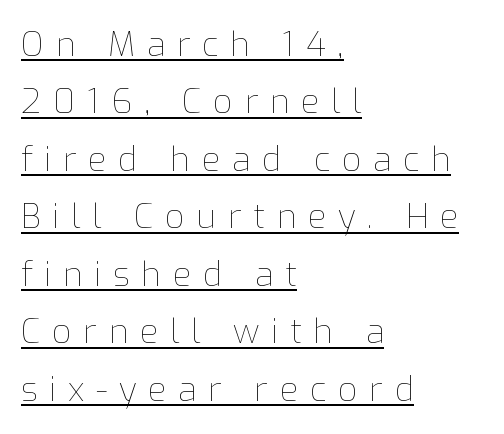
{"italic": "no", "bold": "no", "weight": "thin", "width": "normal", "stroke_contrast": "low", "x_height": "medium", "monospaced": "no", "underline": "yes", "align": "left", "line_spacing": "normal", "line_spacing_ratio": 1.69, "letter_spacing": "wide", "letter_spacing_em": 0.34, "glyph_px": 34}
